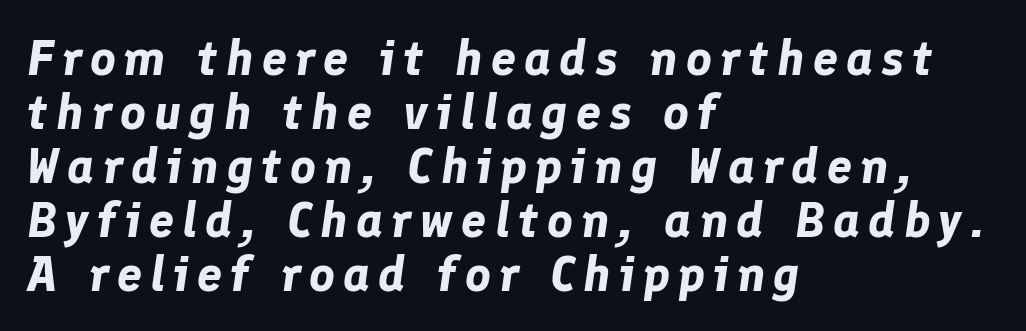
The image shows 50 px bold type, italic (leaning right); set left-aligned, tight line spacing (1.08x), not underlined; low stroke contrast and a medium x-height.
